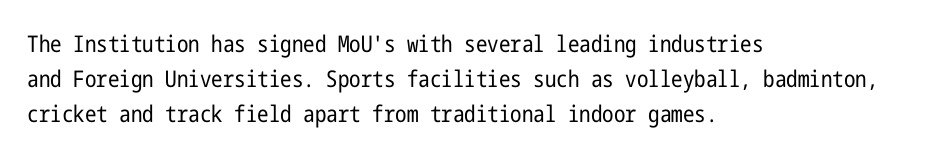
{"italic": "no", "bold": "no", "underline": "no", "align": "left", "line_spacing": "normal", "line_spacing_ratio": 1.52, "letter_spacing": "normal", "letter_spacing_em": 0.0, "glyph_px": 23}
